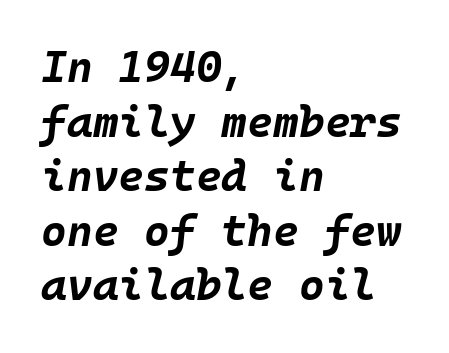
The compositor pushed each line to the left boundary. Strokes here are thick enough to call this a true bold. A typesetter would call this zero additional tracking. The glyphs look as if they've been sheared to an angle. Has an underline been added? It has not.
